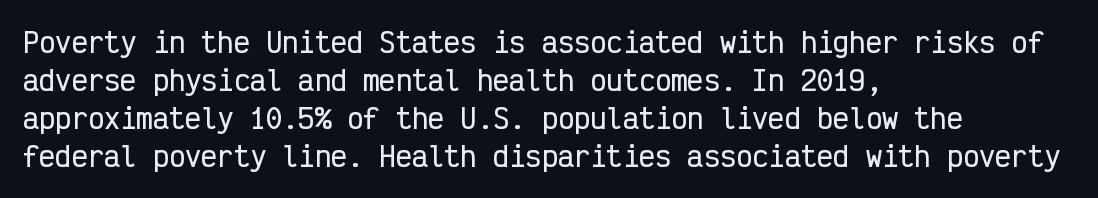
Every stem runs plumb, perpendicular to the baseline. No extra tracking has been applied to these lines. Students, observe: this is what conventionally led text looks like. The rendering anchors every line to the left-hand side. Just letters on the line, the space beneath them empty.
